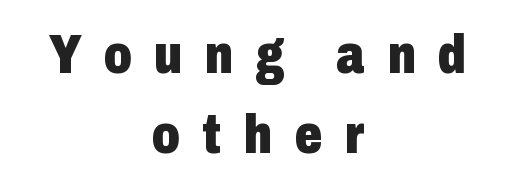
{"serif": "no", "italic": "no", "bold": "yes", "weight": "heavy", "width": "condensed", "stroke_contrast": "low", "x_height": "medium", "monospaced": "no", "underline": "no", "align": "center", "line_spacing": "normal", "line_spacing_ratio": 1.45, "letter_spacing": "wide", "letter_spacing_em": 0.41, "glyph_px": 55}
